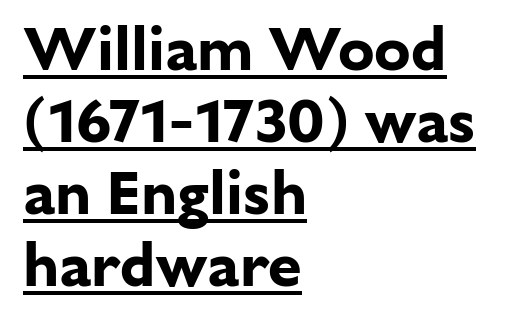
Each word holds together tightly as a unit, with standard inter-letter gaps. Do the characters align in a grid? No, the font is proportional. Posture: upright roman. The specimen includes a rule beneath the text block's lines. Short and long lines alike share a common starting point at left. I'd describe the lettering as bold — thick and assertive.
